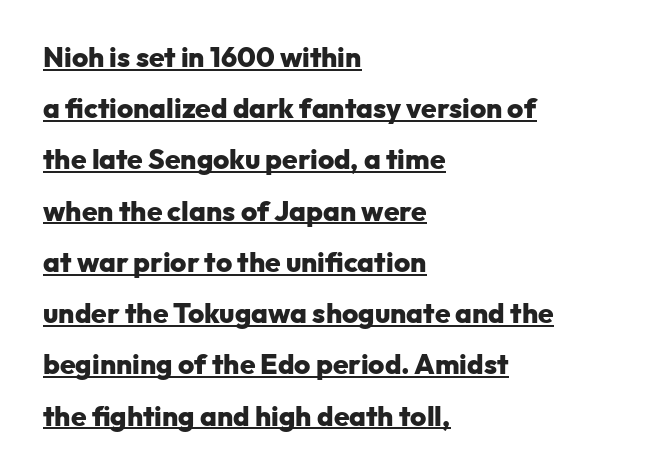
Q: Is the text bold? A: Yes.
Q: Is the text italic (slanted)? A: No, it is upright.
Q: Is the typeface a serif or a sans-serif typeface? A: Sans-serif.
Q: Is the text underlined? A: Yes.
Q: How is the paragraph aligned? A: Left-aligned.
Q: Is the spacing between letters normal or unusually wide? A: Normal.
Q: Width (condensed, normal, or wide)? A: Normal.
Q: Stroke contrast? A: Low.
Q: x-height? A: Medium.
Q: Monospaced? A: No.
